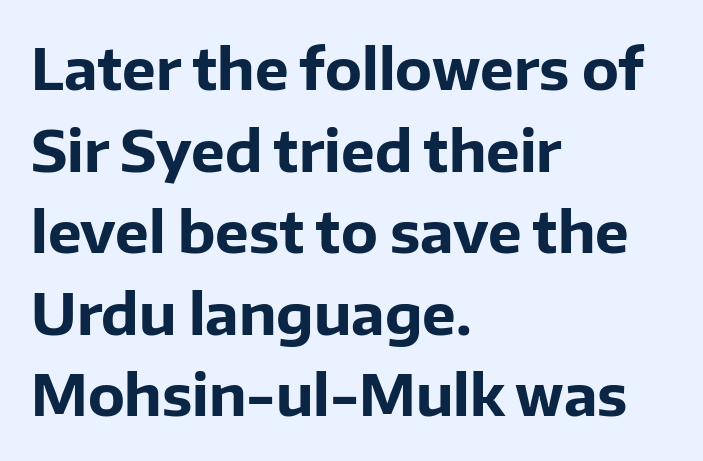
{"serif": "no", "italic": "no", "bold": "yes", "weight": "bold", "width": "normal", "stroke_contrast": "low", "x_height": "medium", "monospaced": "no", "underline": "no", "align": "left", "line_spacing": "normal", "line_spacing_ratio": 1.43, "letter_spacing": "normal", "letter_spacing_em": 0.0, "glyph_px": 57}
